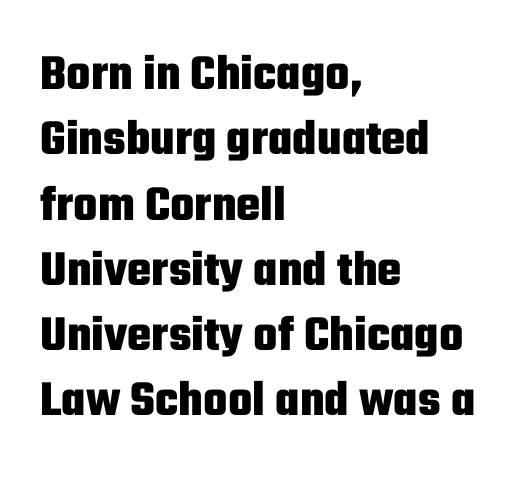
The image shows 51 px heavy, condensed sans-serif type, upright; set left-aligned, normal line spacing (1.28x), normal letter spacing, not underlined; low stroke contrast and a medium x-height.
